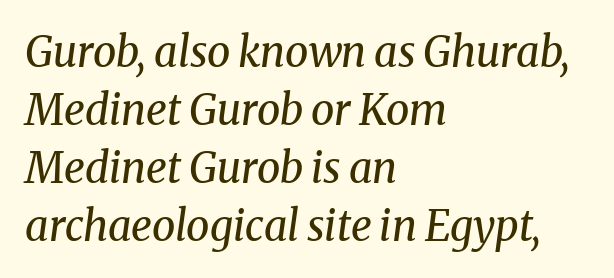
The image shows 42 px regular-weight serif type, italic (leaning right); set left-aligned, normal line spacing (1.38x), normal letter spacing, not underlined; medium stroke contrast and a medium x-height.
